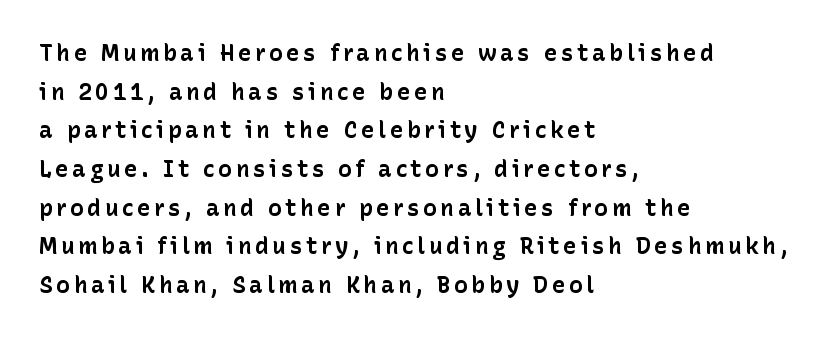
The passage is arranged the way most books set body copy — flush left. Style check: upright. Every letter is thick-stroked: bold, no question. The glyphs are unaccompanied by any horizontal stroke below them. Regarding leading, the lines here are spaced in the standard way.
